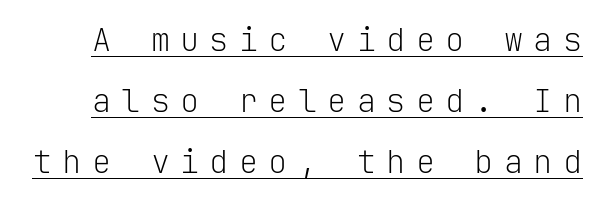
{"serif": "no", "italic": "no", "bold": "no", "weight": "light", "width": "normal", "stroke_contrast": "low", "x_height": "medium", "monospaced": "yes", "underline": "yes", "line_spacing": "loose", "line_spacing_ratio": 1.91, "letter_spacing": "wide", "letter_spacing_em": 0.32, "glyph_px": 32}
